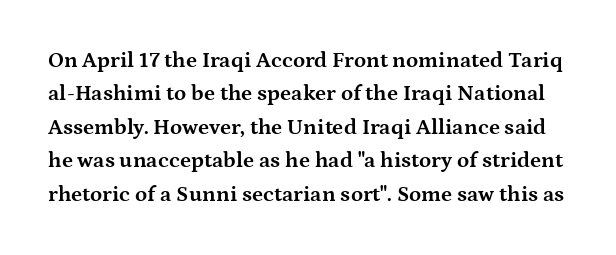
Q: Is the text bold? A: Yes.
Q: Is the text italic (slanted)? A: No, it is upright.
Q: Is the text underlined? A: No.
Q: Is the spacing between letters normal or unusually wide? A: Normal.
Q: Is the spacing between lines tight, normal or loose? A: Normal.
